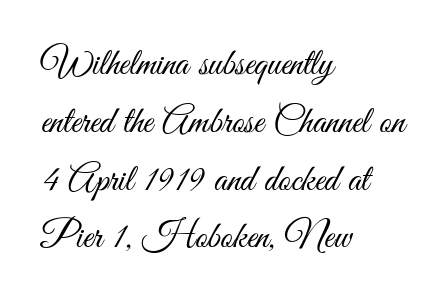
Notice how descenders clear the ascenders below comfortably — that's standard leading. The passage shown has conventional tracking throughout. Varying glyph widths throughout — classic text-font behaviour.
